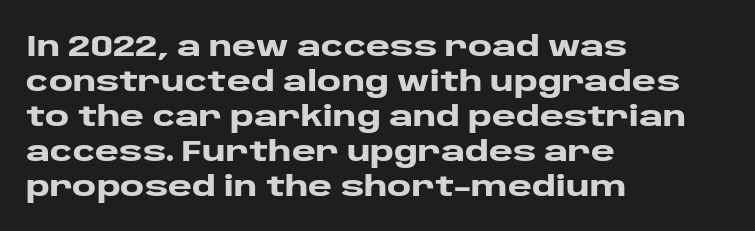
Q: Is the text bold? A: Yes.
Q: Is the text italic (slanted)? A: No, it is upright.
Q: Is the typeface a serif or a sans-serif typeface? A: Sans-serif.
Q: Is the text underlined? A: No.
Q: How is the paragraph aligned? A: Left-aligned.
Q: Is the spacing between letters normal or unusually wide? A: Normal.
Q: Width (condensed, normal, or wide)? A: Wide.
Q: Stroke contrast? A: Low.
Q: x-height? A: Large.
Q: Monospaced? A: No.
